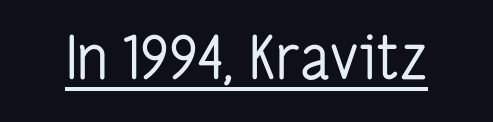
The image shows 59 px regular-weight, condensed sans-serif type, upright; set normal letter spacing, underlined; low stroke contrast and a medium x-height.
